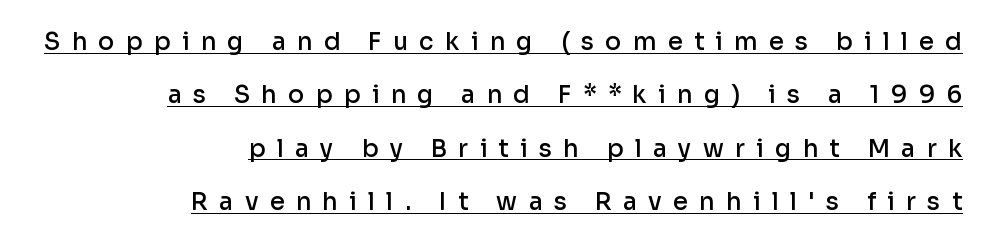
Caption: expanded tracking, letters set apart. Firm but not heavy-handed strokes: this text is semibold. Each line ends at the same right margin while the left side varies. Rendered with straight, roman letterforms. The glyphs are accompanied by a horizontal stroke just below them. The space between consecutive lines is lavish.
